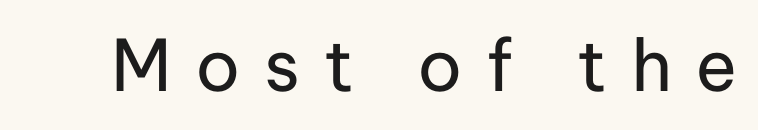
{"serif": "no", "italic": "no", "bold": "no", "weight": "regular", "width": "normal", "stroke_contrast": "low", "x_height": "medium", "monospaced": "no", "underline": "no", "letter_spacing": "wide", "letter_spacing_em": 0.33, "glyph_px": 71}
